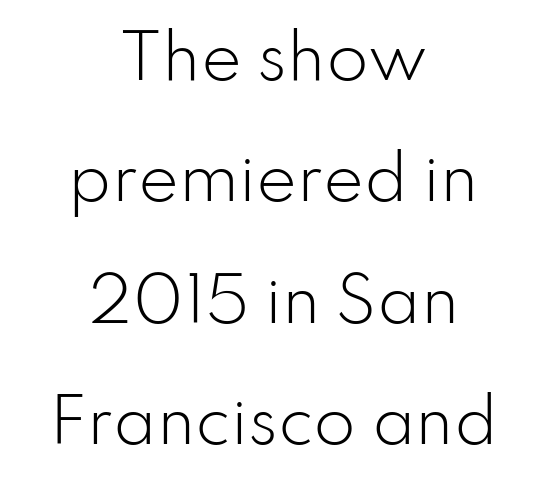
This is sans-serif lettering, the kind often seen on screens and signage. Italic: no, the glyphs are upright roman. Glyph-to-glyph distance matches everyday printed text. The foot of each line stays bare and open. Each new line begins a long way beneath the previous one.
